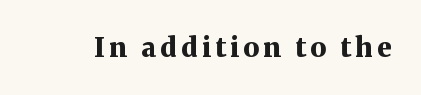
Q: Is the text bold? A: Yes.
Q: Is the text italic (slanted)? A: No, it is upright.
Q: Is the text underlined? A: No.
